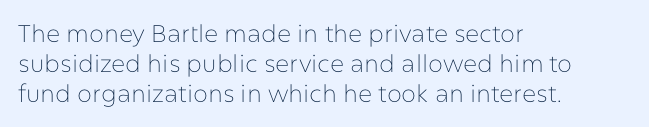
Q: Is the text bold? A: No.
Q: Is the text italic (slanted)? A: No, it is upright.
Q: Is the text underlined? A: No.
Q: How is the paragraph aligned? A: Left-aligned.
Q: Is the spacing between letters normal or unusually wide? A: Normal.
